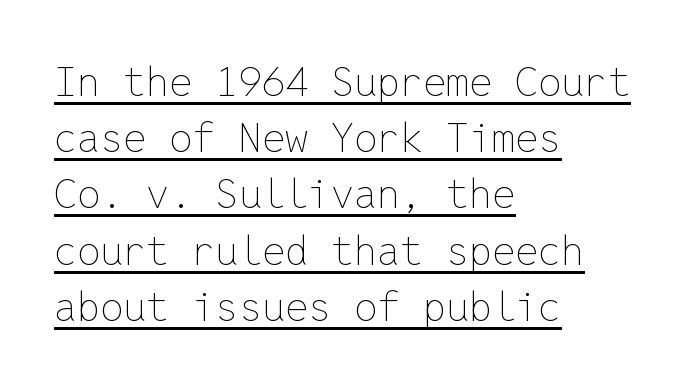
{"italic": "no", "bold": "no", "weight": "thin", "width": "normal", "stroke_contrast": "low", "x_height": "medium", "monospaced": "yes", "underline": "yes", "align": "left", "line_spacing": "normal", "line_spacing_ratio": 1.37, "letter_spacing": "normal", "letter_spacing_em": 0.0, "glyph_px": 41}
